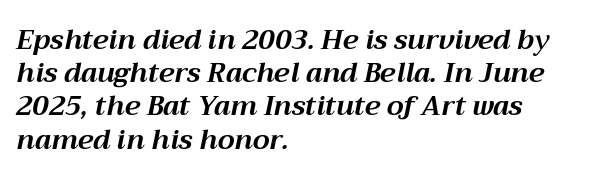
Notice how the passage keeps a crisp vertical edge on the left only. Descender tails drop into unmarked territory. Yep, that's italic — everything's leaning. Standard letterfit; no display-style spreading of the glyphs. The characters look thick and weighty, a clear bold.
